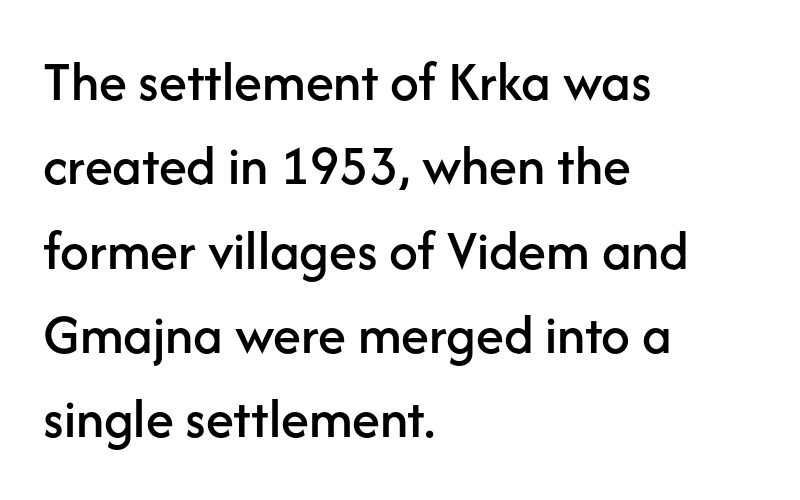
Q: Is the text italic (slanted)? A: No, it is upright.
Q: Is the typeface a serif or a sans-serif typeface? A: Sans-serif.
Q: Is the text underlined? A: No.
Q: How is the paragraph aligned? A: Left-aligned.
Q: Is the spacing between letters normal or unusually wide? A: Normal.
Q: Is the spacing between lines tight, normal or loose? A: Normal.
Q: Width (condensed, normal, or wide)? A: Normal.
Q: Stroke contrast? A: Low.
Q: x-height? A: Medium.
Q: Monospaced? A: No.
